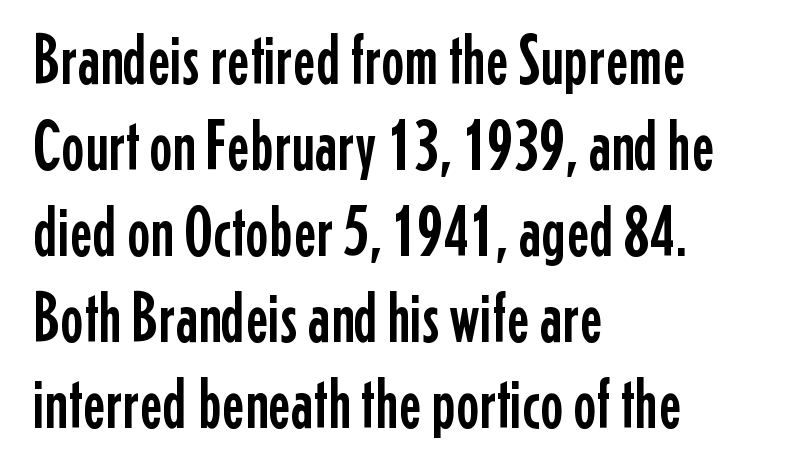
Q: Is the text italic (slanted)? A: No, it is upright.
Q: Is the typeface a serif or a sans-serif typeface? A: Sans-serif.
Q: Is the text underlined? A: No.
Q: How is the paragraph aligned? A: Left-aligned.
Q: Is the spacing between letters normal or unusually wide? A: Normal.
Q: Width (condensed, normal, or wide)? A: Condensed.
Q: Stroke contrast? A: Low.
Q: x-height? A: Medium.
Q: Monospaced? A: No.
